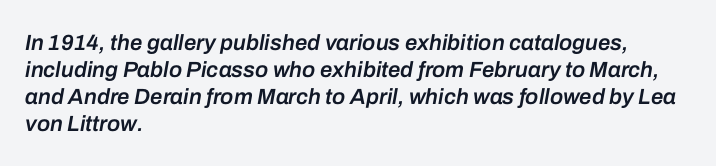
Semibold letterforms, between regular and bold. What stands out about the letter spacing? Nothing — it is the standard amount. All the whitespace from short lines collects on the right. Is the type slanted? Yes — the strokes lean at a clear angle.
